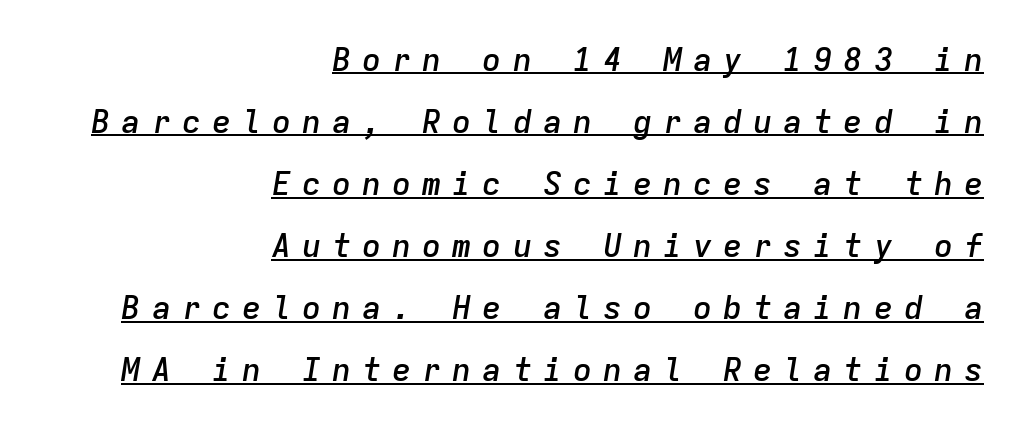
Short note: letters widely spaced. Check the space under the baseline: a stroke is drawn there. Notice how the stems are inclined rather than vertical — that's the hallmark of italics. The letters are semibold — heavier than regular but short of a full bold. The letters march in equal steps, a hallmark of fixed-pitch type. A flush-right, rag-left setting is used for this passage.
